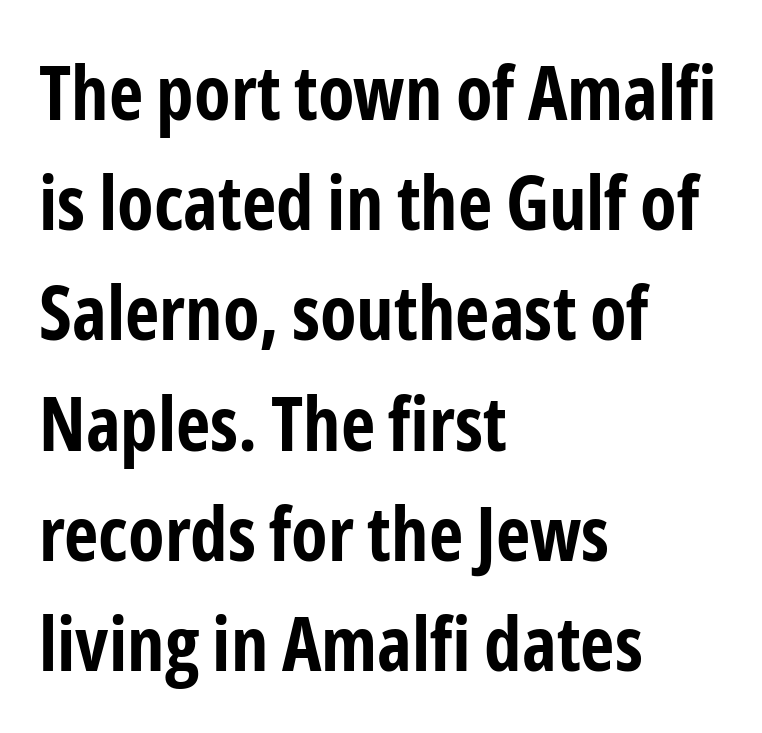
The rendering uses a bold face; every stroke is thick and dark. Unmarked baselines from the first word to the last. The letters sit at their default tracking, neither squeezed nor spread. A roman cut, with each character standing at attention. Regarding serifs, this sample does without them.
